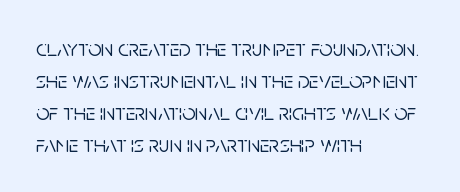
{"italic": "no", "underline": "no", "align": "left", "line_spacing": "normal", "line_spacing_ratio": 1.39, "letter_spacing": "normal", "letter_spacing_em": 0.0, "glyph_px": 23}
